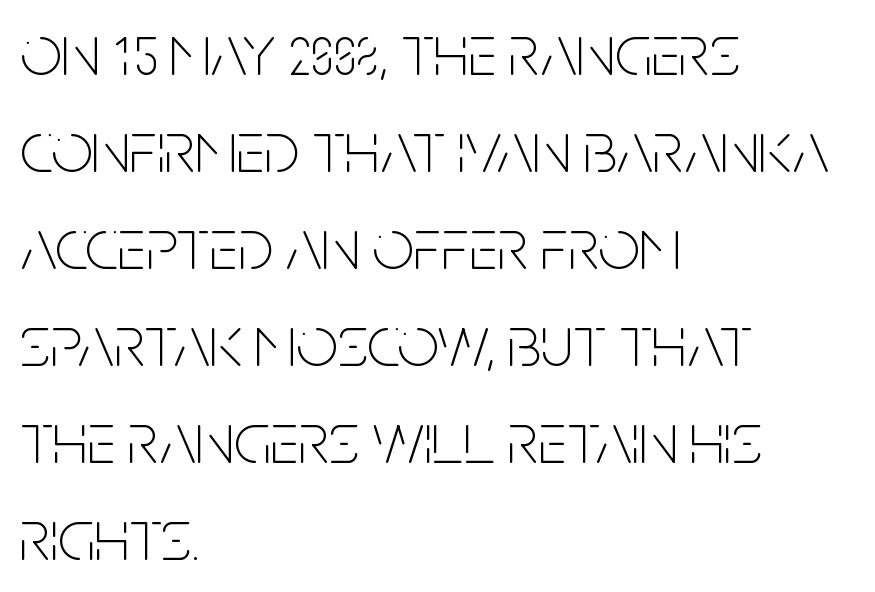
Q: Is the text bold? A: No.
Q: Is the text italic (slanted)? A: No, it is upright.
Q: Is the typeface a serif or a sans-serif typeface? A: Sans-serif.
Q: Is the text underlined? A: No.
Q: How is the paragraph aligned? A: Left-aligned.
Q: Is the spacing between letters normal or unusually wide? A: Normal.
Q: Is the spacing between lines tight, normal or loose? A: Normal.
Q: Width (condensed, normal, or wide)? A: Condensed.
Q: Stroke contrast? A: Low.
Q: x-height? A: Large.
Q: Monospaced? A: No.
